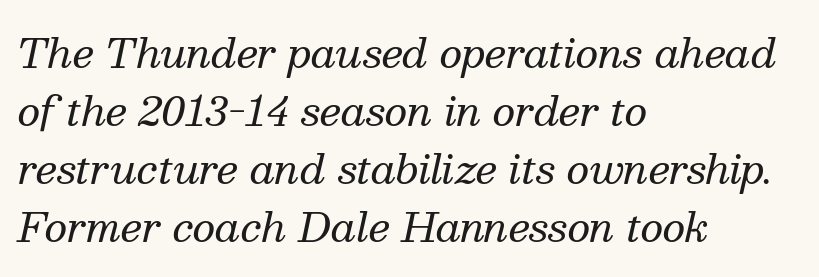
{"serif": "yes", "italic": "yes", "lean": "right", "slant_degrees": 13, "bold": "no", "weight": "regular", "width": "normal", "stroke_contrast": "medium", "x_height": "medium", "monospaced": "no", "underline": "no", "align": "left", "line_spacing": "normal", "line_spacing_ratio": 1.45, "letter_spacing": "normal", "letter_spacing_em": 0.0, "glyph_px": 40}
